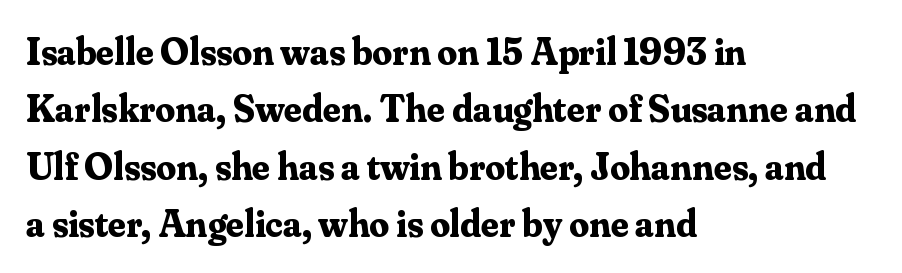
The image shows 39 px bold serif type, upright; set left-aligned, normal line spacing (1.47x), normal letter spacing, not underlined; medium stroke contrast and a small x-height.
